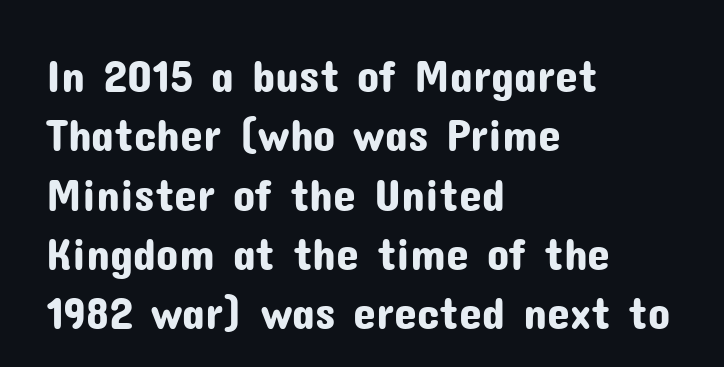
Q: Is the text italic (slanted)? A: No, it is upright.
Q: Is the typeface a serif or a sans-serif typeface? A: Sans-serif.
Q: Is the text underlined? A: No.
Q: How is the paragraph aligned? A: Left-aligned.
Q: Is the spacing between letters normal or unusually wide? A: Normal.
Q: Is the spacing between lines tight, normal or loose? A: Normal.
Q: Width (condensed, normal, or wide)? A: Normal.
Q: Stroke contrast? A: Low.
Q: x-height? A: Medium.
Q: Monospaced? A: No.
